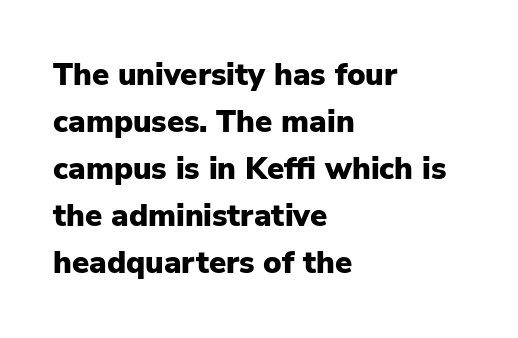
Varying glyph widths throughout — classic text-font behaviour. The typesetting leans heavy: a genuine bold. Regarding serifs, this sample does without them. Style check: upright.
